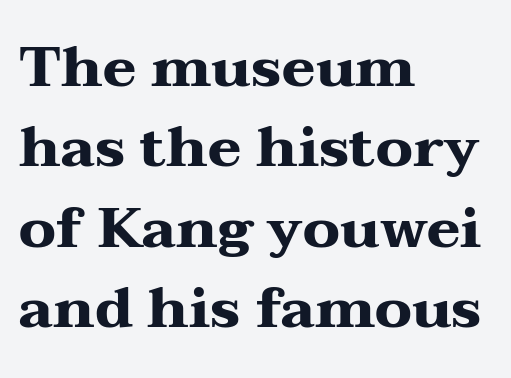
The image shows 57 px heavy, wide serif type, upright; set left-aligned, normal line spacing (1.41x), normal letter spacing, not underlined; medium stroke contrast and a medium x-height.
